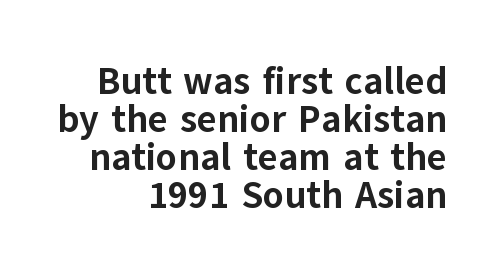
The image shows 38 px bold sans-serif type, upright; set right-aligned, tight line spacing (1.0x), normal letter spacing, not underlined; low stroke contrast and a medium x-height.
